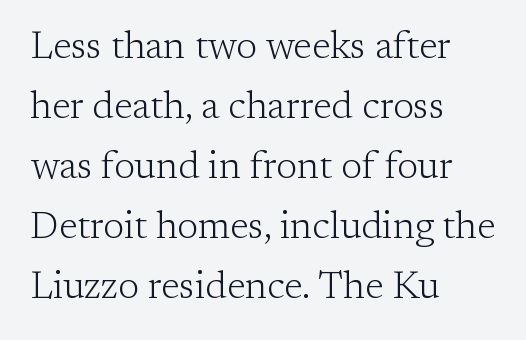
Style check: upright. No chunkiness to these letters — they're not bold. How would I describe the line gaps? Plain and ordinary. The letters carry serifs — small finishing strokes at the ends of their stems.
